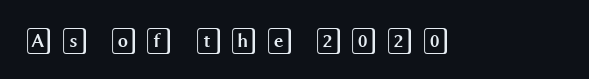
{"italic": "no", "underline": "no", "letter_spacing": "wide", "letter_spacing_em": 0.27, "glyph_px": 26}
